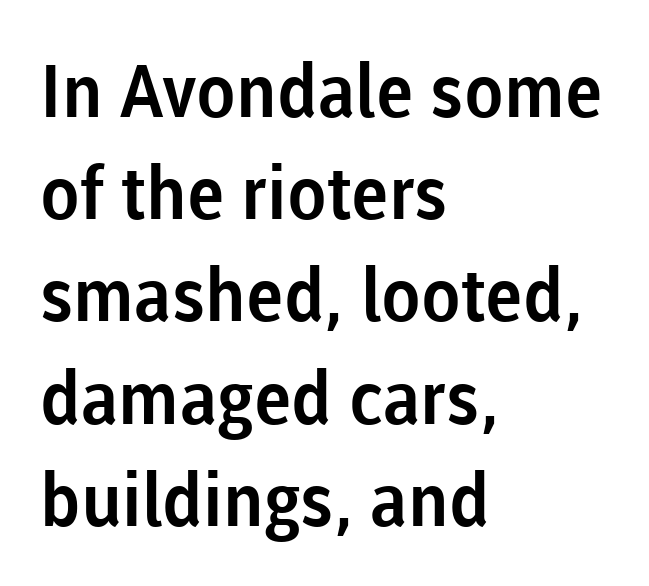
In terms of letterspacing, this is plain default setting. To sum up the face: it is a sans, with no serifs. The letters advance in unequal steps, a hallmark of proportional type. Baseline-to-baseline distance is the conventional proportion of letter height. All the whitespace from short lines collects on the right.
